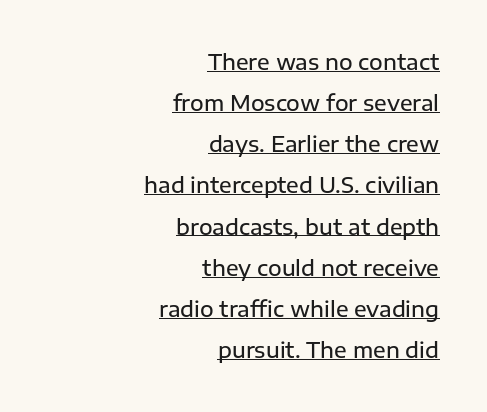
The image shows 21 px text type, upright; set right-aligned, loose line spacing (1.96x), normal letter spacing, underlined.
